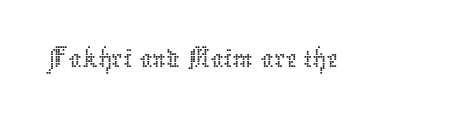
{"italic": "no", "bold": "no", "weight": "thin", "width": "normal", "stroke_contrast": "low", "x_height": "medium", "monospaced": "no", "underline": "no", "letter_spacing": "normal", "letter_spacing_em": 0.0, "glyph_px": 64}
